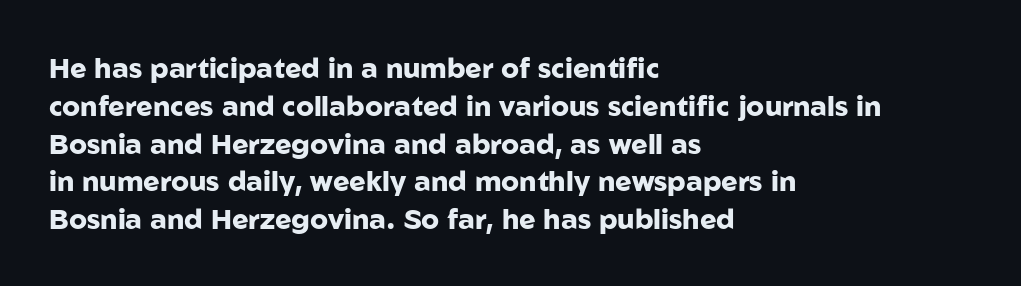
The image shows 28 px heavy sans-serif type, upright; set left-aligned, normal line spacing (1.35x), normal letter spacing, not underlined; low stroke contrast and a medium x-height.
